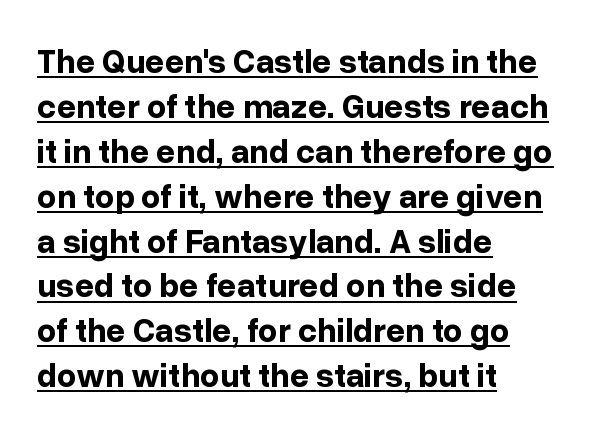
As a designer I'd log this as weight 700, bold. Short note: letters normally spaced. Like a heading marked for emphasis, these lines bear an underscore. Successive baselines arrive at the customary interval. The passage is arranged the way most books set body copy — flush left. Think of a printed novel: that variable character pitch is what you see here.
